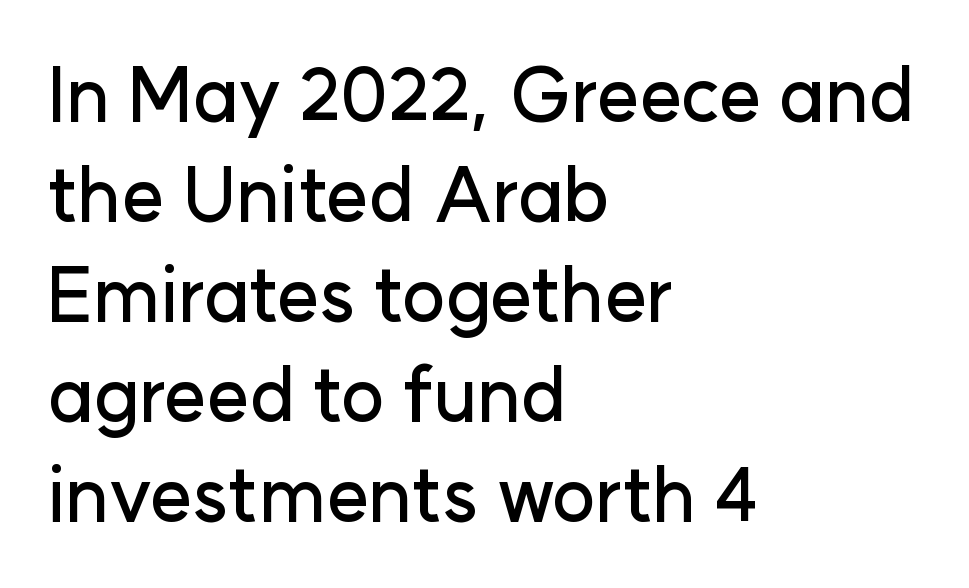
Q: Is the text italic (slanted)? A: No, it is upright.
Q: Is the typeface a serif or a sans-serif typeface? A: Sans-serif.
Q: Is the text underlined? A: No.
Q: How is the paragraph aligned? A: Left-aligned.
Q: Is the spacing between letters normal or unusually wide? A: Normal.
Q: Is the spacing between lines tight, normal or loose? A: Normal.
Q: Width (condensed, normal, or wide)? A: Normal.
Q: Stroke contrast? A: Low.
Q: x-height? A: Medium.
Q: Monospaced? A: No.
